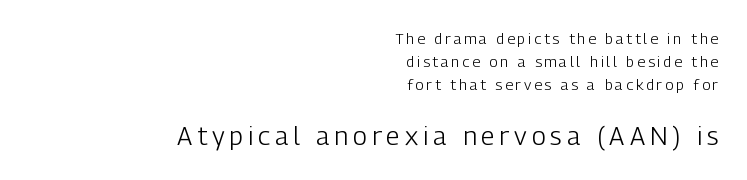
The image shows 26 px text type, upright; set right-aligned, normal line spacing (1.53x), not underlined; the second (bottom) block is 1.73x larger.
